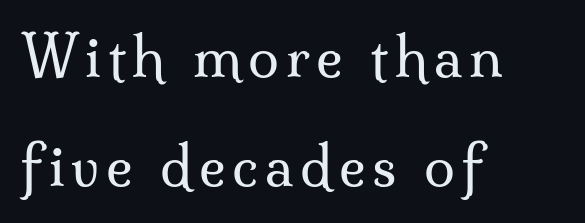
The image shows 56 px regular-weight serif type, upright; set left-aligned, loose line spacing (1.95x), not underlined; medium stroke contrast and a small x-height.
